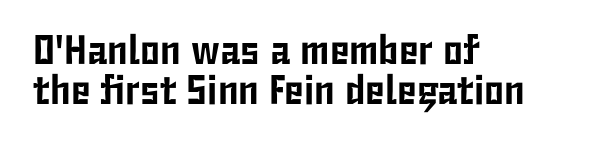
{"serif": "no", "italic": "no", "width": "condensed", "stroke_contrast": "low", "x_height": "medium", "monospaced": "no", "underline": "no", "align": "left", "line_spacing": "tight", "line_spacing_ratio": 0.97, "letter_spacing": "normal", "letter_spacing_em": 0.0, "glyph_px": 41}
